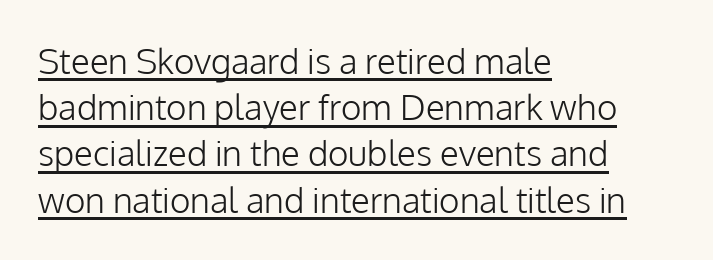
The image shows 35 px light sans-serif type, upright; set left-aligned, normal line spacing (1.32x), normal letter spacing, underlined; low stroke contrast and a medium x-height.
